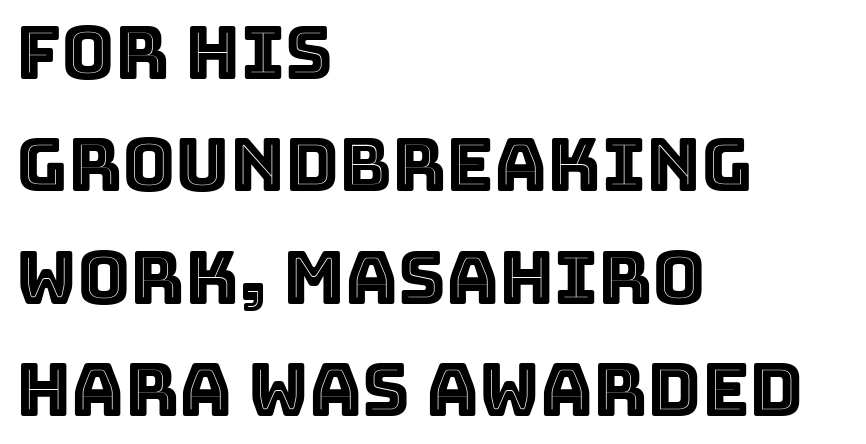
The image shows 73 px text type, upright; set left-aligned, normal line spacing (1.54x), normal letter spacing, not underlined; a large x-height.
